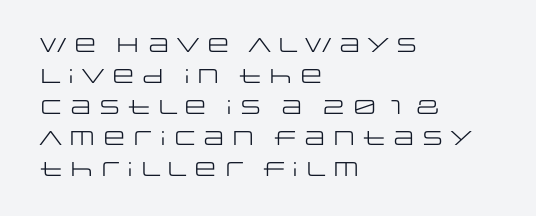
Q: Is the text bold? A: No.
Q: Is the text italic (slanted)? A: No, it is upright.
Q: Is the text underlined? A: No.
Q: How is the paragraph aligned? A: Left-aligned.
Q: Is the spacing between letters normal or unusually wide? A: Normal.
Q: Is the spacing between lines tight, normal or loose? A: Normal.
